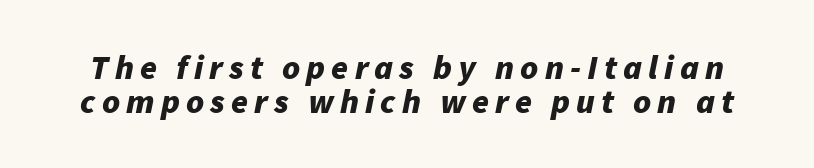
Q: Is the text bold? A: Yes.
Q: Is the text italic (slanted)? A: Yes, it leans right by about 11 degrees.
Q: Is the text underlined? A: No.
Q: Is the spacing between lines tight, normal or loose? A: Tight.
Q: Width (condensed, normal, or wide)? A: Normal.
Q: Stroke contrast? A: Low.
Q: x-height? A: Medium.
Q: Monospaced? A: No.
